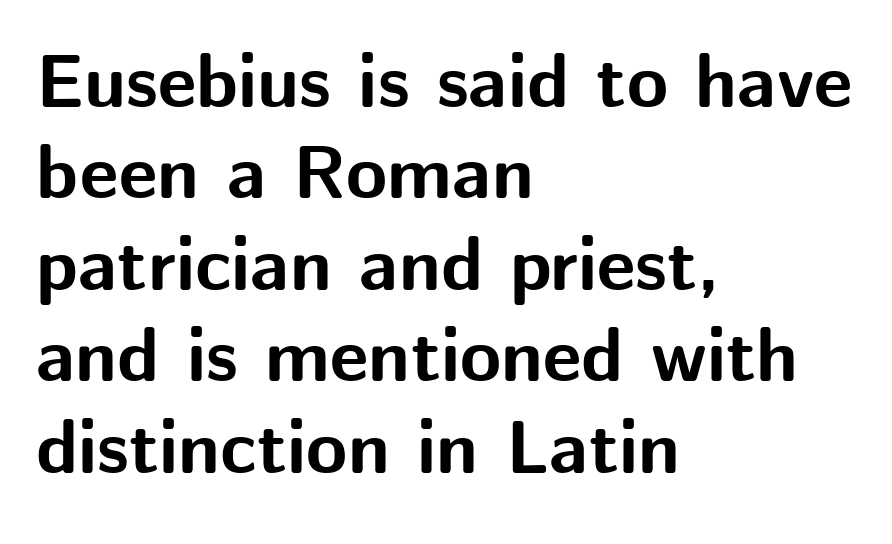
Does the copy run flush right? No — it runs flush left. Think of a printed novel: that variable character pitch is what you see here. The strokes are fattened all the way to bold. The glyphs are unaccompanied by any horizontal stroke below them. Observe the absence of serifs on each vertical stroke in this sample. Italic: no, the glyphs are upright roman.
